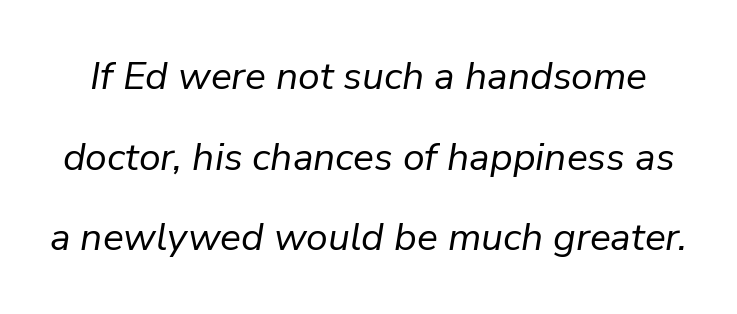
Descenders hang freely into open space. Unbolded letterforms with no extra heft. Look at the tracking — it's just the regular setting, nothing added. Rows of type keep a wide berth in the vertical direction. The face used here has a pronounced slope to its letters. The passage shown is typed in a proportional face where columns would drift.
